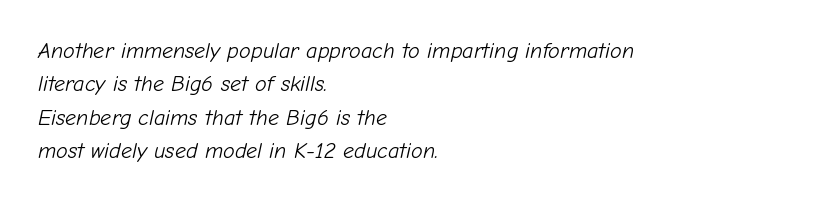
Observe the lean: these are italic letterforms. Stroke thickness stays within the range of a standard reading face or lighter. Horizontal alignment here is leftward, the default for most running prose. Default kerning and tracking; the words read as compact shapes. The gap between lines stays unmarked. The rendering uses a moderate line-height, typical for paragraphs.
